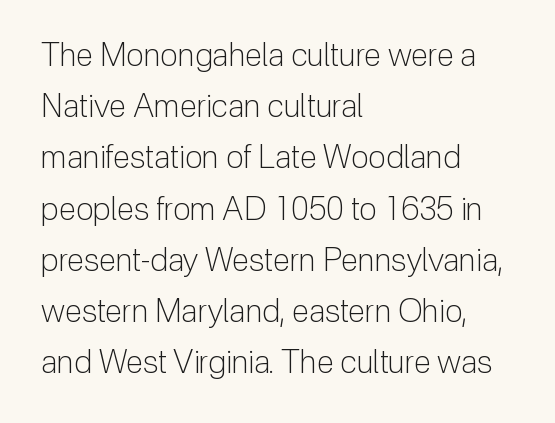
Q: Is the text bold? A: No.
Q: Is the text italic (slanted)? A: No, it is upright.
Q: Is the typeface a serif or a sans-serif typeface? A: Sans-serif.
Q: Is the text underlined? A: No.
Q: How is the paragraph aligned? A: Left-aligned.
Q: Is the spacing between letters normal or unusually wide? A: Normal.
Q: Is the spacing between lines tight, normal or loose? A: Normal.
Q: Width (condensed, normal, or wide)? A: Normal.
Q: Stroke contrast? A: Low.
Q: x-height? A: Medium.
Q: Monospaced? A: No.
